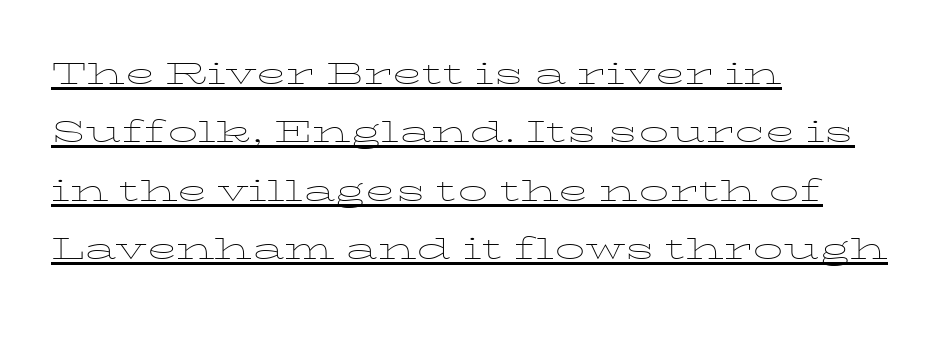
The image shows 40 px thin, wide type, upright; set left-aligned, normal line spacing (1.46x), normal letter spacing, underlined; low stroke contrast and a medium x-height.
